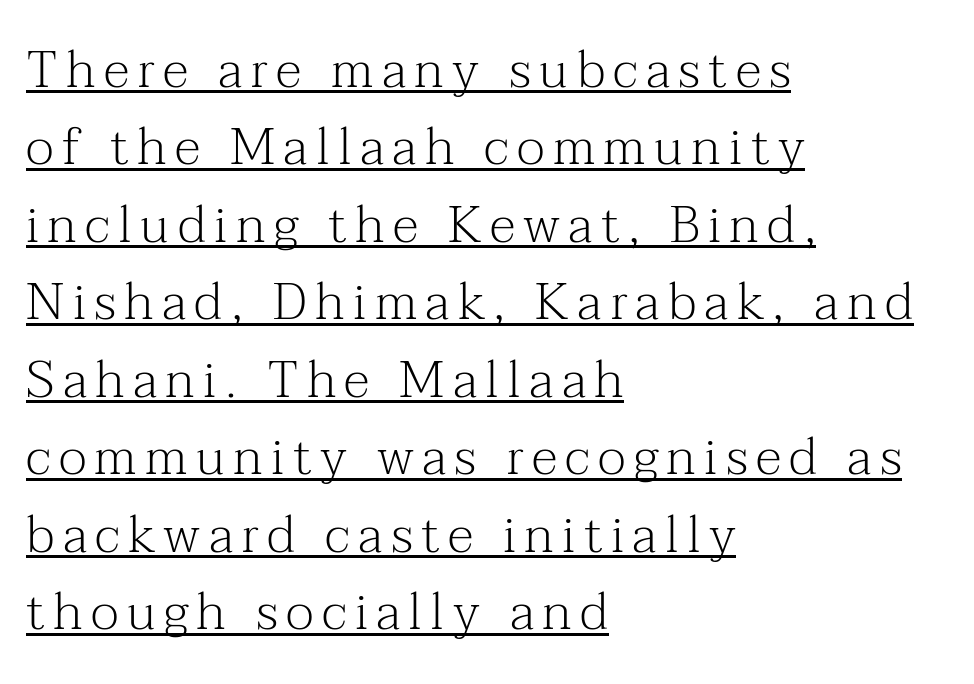
The image shows 52 px light serif type, upright; set left-aligned, normal line spacing (1.49x), underlined; medium stroke contrast and a medium x-height.
